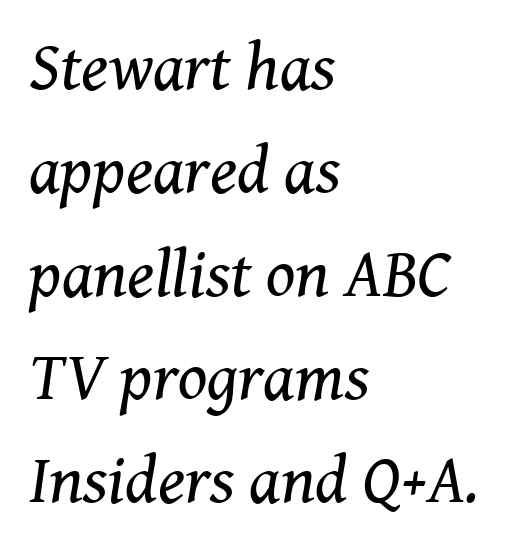
The image shows 68 px regular-weight serif type, italic (leaning right); set left-aligned, normal line spacing (1.52x), normal letter spacing, not underlined; medium stroke contrast and a medium x-height.
